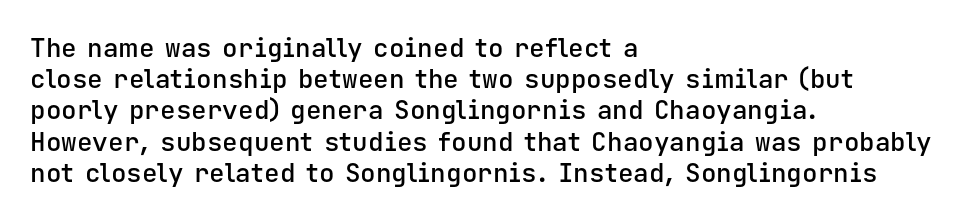
{"italic": "no", "bold": "semi", "underline": "no", "align": "left", "line_spacing_ratio": 1.2, "letter_spacing": "normal", "letter_spacing_em": 0.0, "glyph_px": 26}
